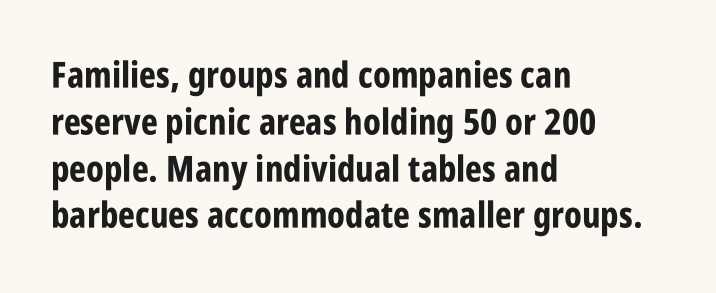
Each letter's strokes conclude bluntly, with no projecting serifs. Caption: standard tracking, unaltered. Strong, thick strokes mark this as bold type. Underlining? Definitely not there. You could not count columns in this text — the font is proportionally spaced.
